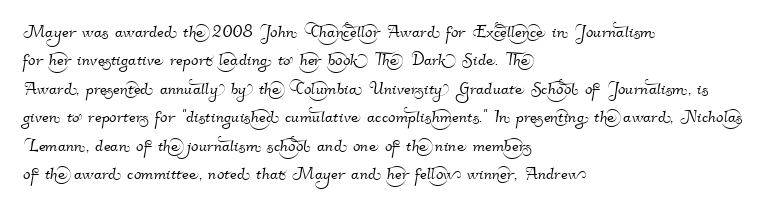
Q: Is the text underlined? A: No.
Q: How is the paragraph aligned? A: Left-aligned.
Q: Is the spacing between letters normal or unusually wide? A: Normal.
Q: Is the spacing between lines tight, normal or loose? A: Normal.
